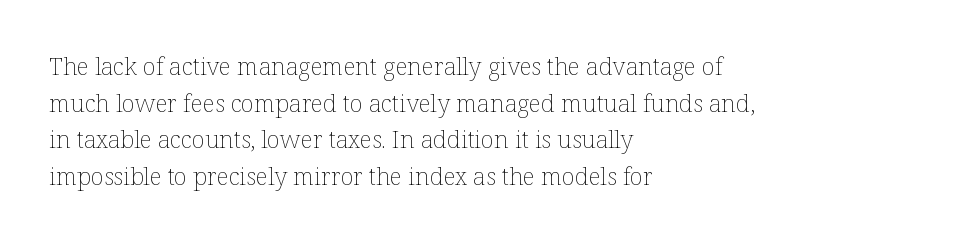
{"italic": "no", "bold": "no", "underline": "no", "align": "left", "line_spacing": "normal", "line_spacing_ratio": 1.53, "letter_spacing": "normal", "letter_spacing_em": 0.0, "glyph_px": 24}
